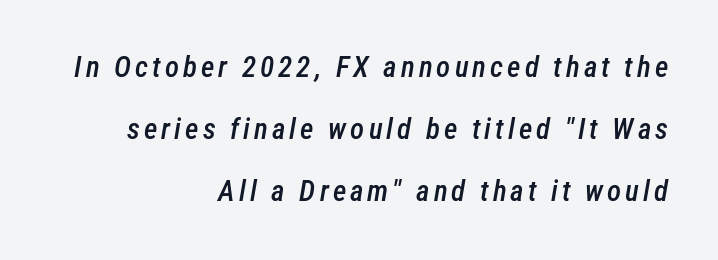
{"italic": "yes", "lean": "right", "slant_degrees": 12, "bold": "semi", "weight": "semibold", "width": "condensed", "stroke_contrast": "low", "x_height": "medium", "monospaced": "no", "underline": "no", "align": "right", "line_spacing": "loose", "line_spacing_ratio": 2.14, "glyph_px": 29}
